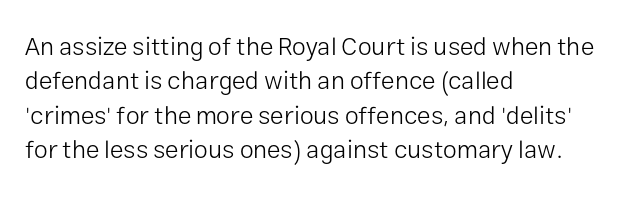
Q: Is the text bold? A: No.
Q: Is the text italic (slanted)? A: No, it is upright.
Q: Is the text underlined? A: No.
Q: How is the paragraph aligned? A: Left-aligned.
Q: Is the spacing between letters normal or unusually wide? A: Normal.
Q: Is the spacing between lines tight, normal or loose? A: Normal.
